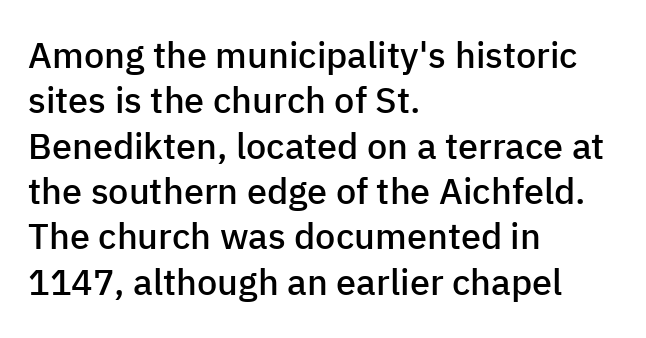
This sample uses an upright cut, with every glyph sitting square on the baseline. Compared with an ordinary text face, these strokes are moderately heavier — a semibold. These lines keep a tight, regular rhythm from letter to letter. Serif or sans? Sans — the stroke terminals are bare. Honestly, the row spacing looks completely unremarkable. All the whitespace from short lines collects on the right.
